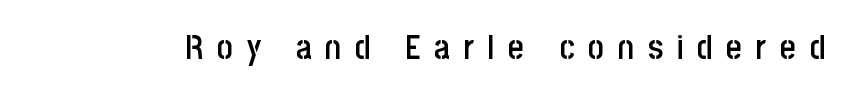
Descenders hang freely into open space. The face used here is a sans, in the tradition of grotesques and geometrics. The strokes are fattened partway — semibold, not bold. You could only call the tracking loose — the letters float apart. It's the straight-up-and-down kind of type. Each letter keeps its own natural width here, so spacing adapts to shape.
